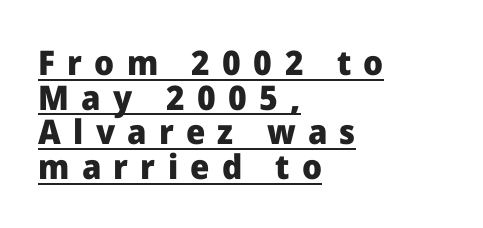
Ascenders rise straight up at ninety degrees. Is there an underline? Yes — a line sits under the letters. Here the designer chose a conventional face with non-uniform glyph widths. Compared with an ordinary text face, these strokes are far heavier — a full bold. Interline gaps are noticeably narrow in this sample.
